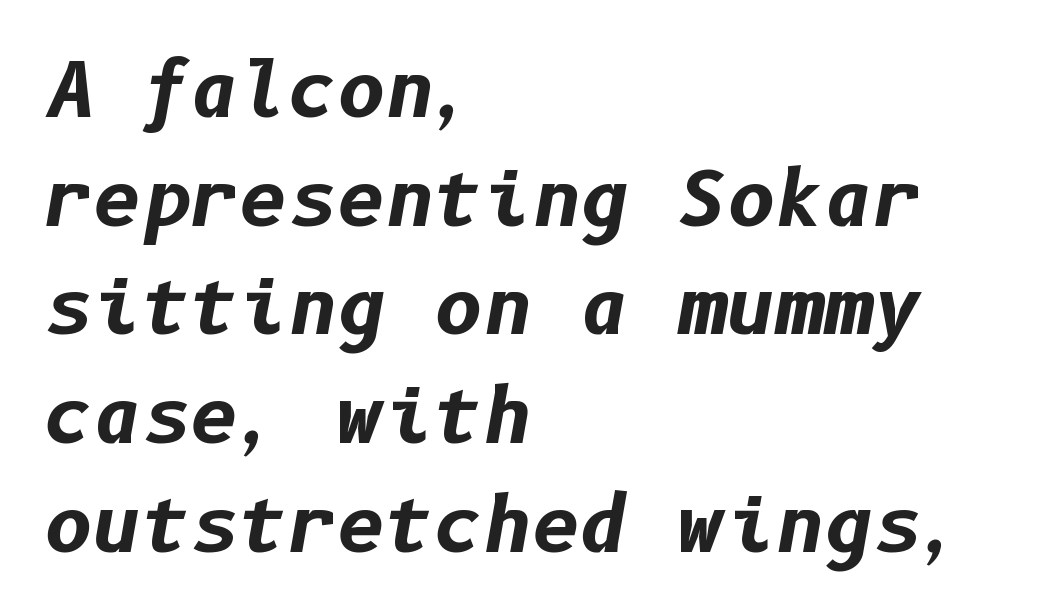
Rendered with sloped, italic letterforms. Tracking value appears to be zero — textbook default spacing. Nobody drew a line under any word here. Line spacing here is normal. Leftover space on each line is placed entirely after the last word. This is heavy type, rendered in bold.
